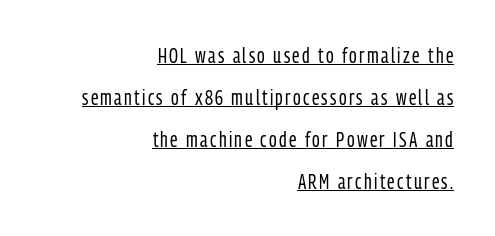
The image shows 21 px text type, upright; set right-aligned, loose line spacing (2.0x), underlined.
